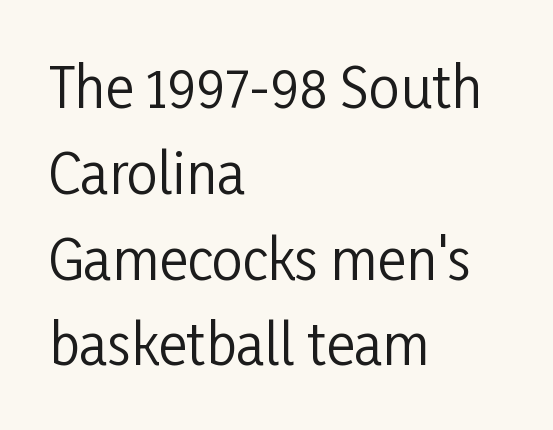
Any mark beneath the type? The region is blank. In terms of letterspacing, this is plain default setting. This block has exactly the height ordinary leading produces. Is this a fixed-width face? No — the glyphs have proportional, varying widths. Left-aligned paragraph, ragged on the right.
